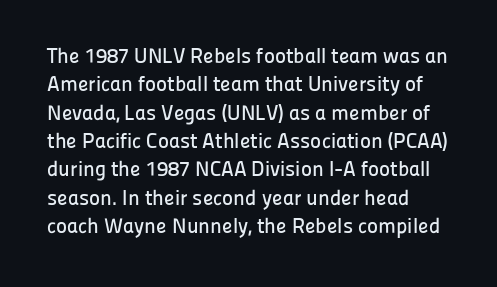
Q: Is the text italic (slanted)? A: No, it is upright.
Q: Is the text underlined? A: No.
Q: How is the paragraph aligned? A: Left-aligned.
Q: Is the spacing between letters normal or unusually wide? A: Normal.
Q: Is the spacing between lines tight, normal or loose? A: Normal.
